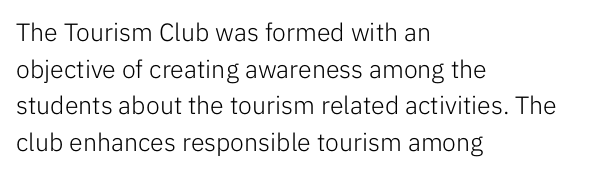
Weight: in the light-to-regular range. In CSS terms this would be text-align: left. The letters stand straight up with perfectly vertical stems. Each new line begins a customary step beneath the previous one. Characters follow at the spacing the type designer built in.
